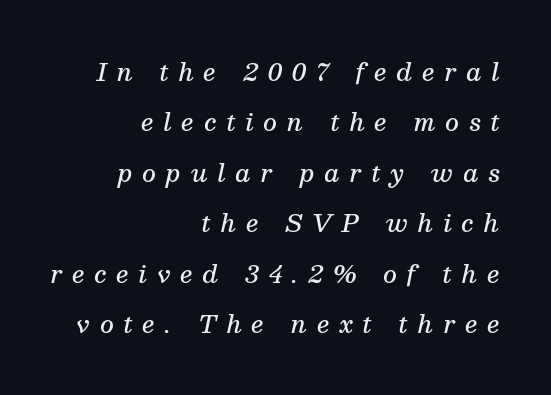
{"italic": "yes", "lean": "right", "slant_degrees": 13, "bold": "semi", "underline": "no", "align": "right", "line_spacing": "loose", "line_spacing_ratio": 2.1, "letter_spacing": "wide", "letter_spacing_em": 0.41, "glyph_px": 24}
